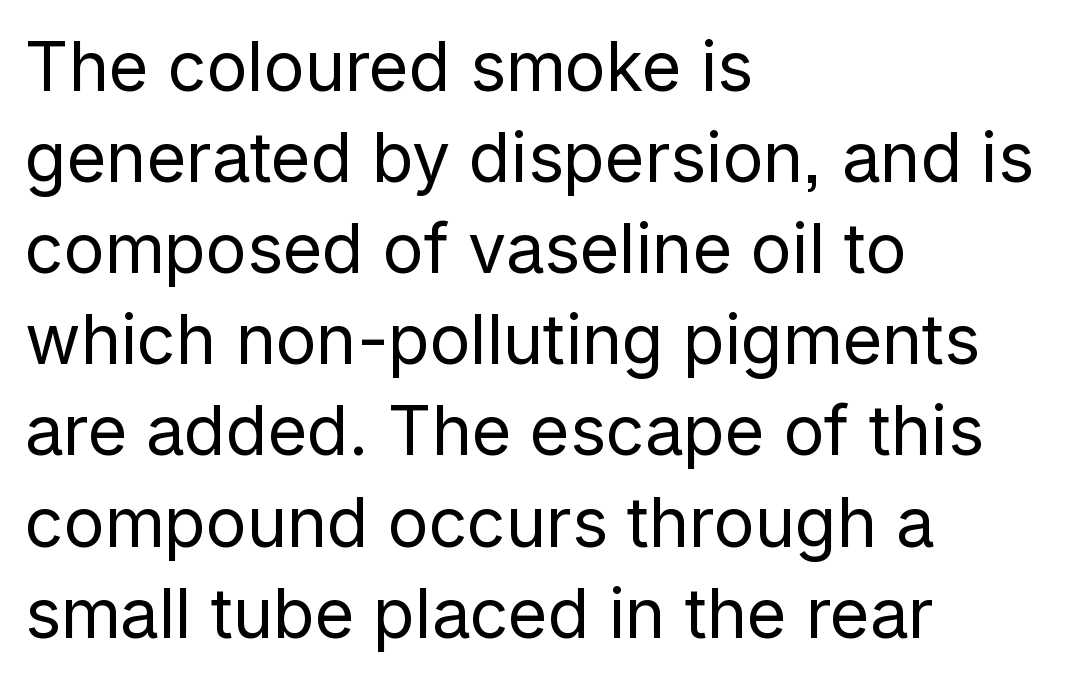
A roman cut, with each character standing at attention. Layout note: lines flush left. Words float on clear page, feet unadorned. Is this a fixed-width face? No — the glyphs have proportional, varying widths. This rendering leaves character spacing at its baseline value. The line-height multiplier appears to be the usual default.
